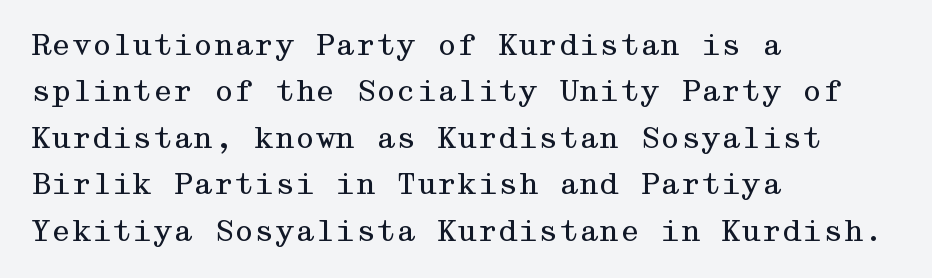
Spacing between characters is what you'd get straight out of the box. The line-height multiplier appears to be the usual default. Do the letters lean? They stand straight. Visually the block forms a straight wall on the left and a jagged coastline on the right. The rendering shows small feet on the letterforms — a serif design. The foot of each line stays bare and open.
